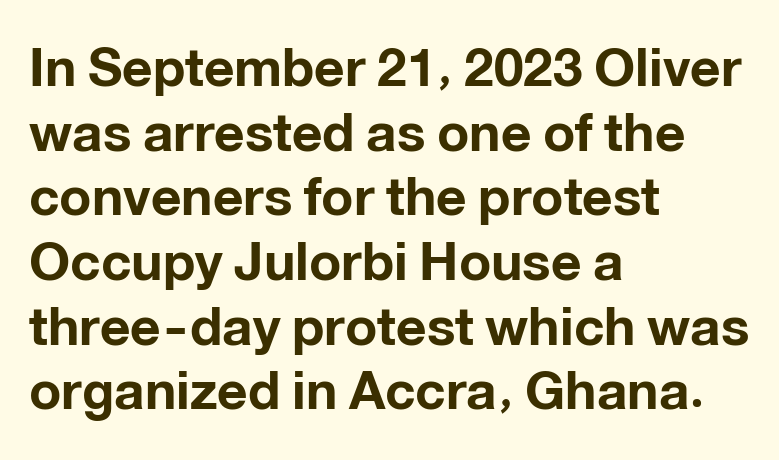
Beneath every word, the page is bare. Looks like regular typesetting: each glyph gets only the width it needs. Vertical strokes here are truly vertical. The strokes are fattened all the way to bold. Glyph-to-glyph distance matches everyday printed text.
